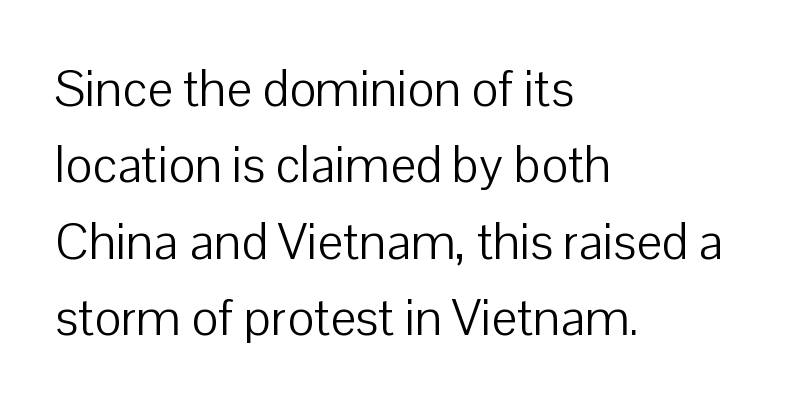
The strokes carry an ordinary text weight at most. A roman cut, with each character standing at attention. Rule under the text: the space is simply empty. Each letter keeps its own natural width here, so spacing adapts to shape.
